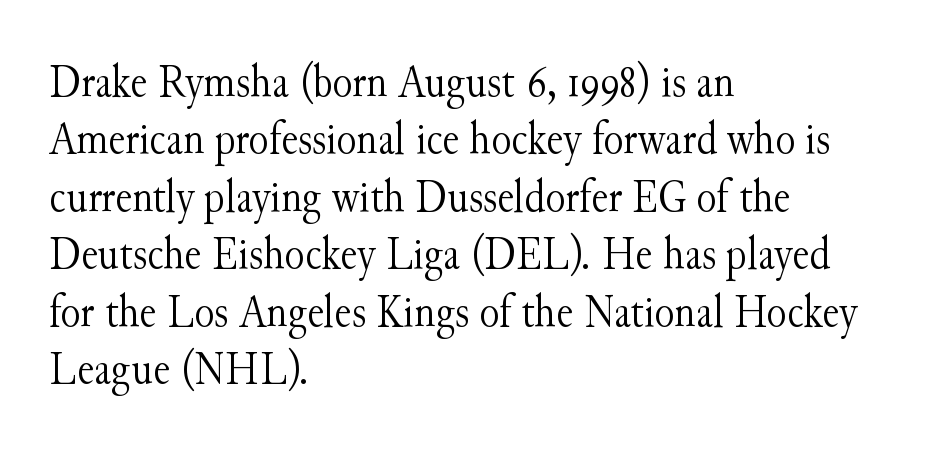
The strip under each line holds only bare page. Stems here are at most as thick as an everyday book face. The letters advance in unequal steps, a hallmark of proportional type. Italic? Not at all — the glyphs are vertical. The passage is arranged the way most books set body copy — flush left. Little horizontal feet cap the strokes, marking this as serif type.
